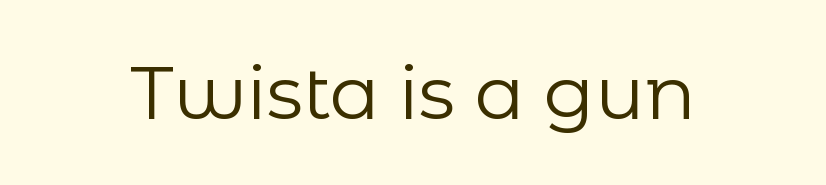
{"serif": "no", "italic": "no", "bold": "no", "weight": "regular", "width": "normal", "stroke_contrast": "low", "x_height": "medium", "monospaced": "no", "underline": "no", "letter_spacing": "normal", "letter_spacing_em": 0.0, "glyph_px": 74}
